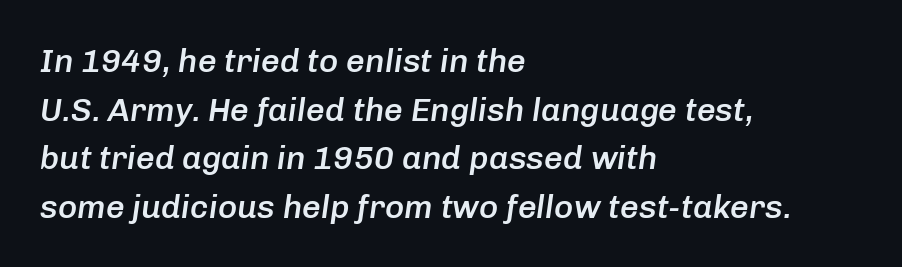
Short and long lines alike share a common starting point at left. Looks like regular typesetting: each glyph gets only the width it needs. Does extra space separate the letters? No, they use regular spacing. The letters are semibold — heavier than regular but short of a full bold.
